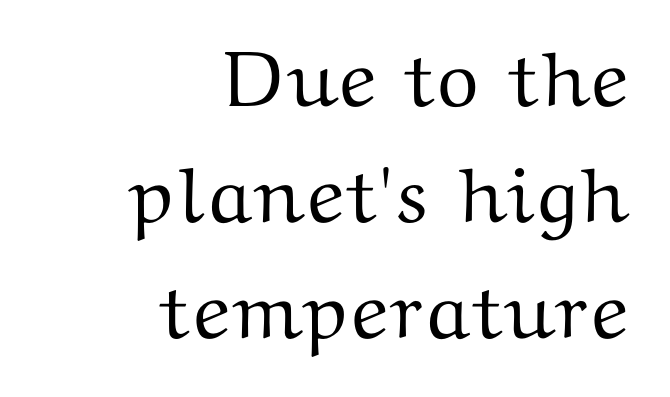
Q: Is the text italic (slanted)? A: No, it is upright.
Q: Is the typeface a serif or a sans-serif typeface? A: Serif.
Q: Is the text underlined? A: No.
Q: How is the paragraph aligned? A: Right-aligned.
Q: Is the spacing between letters normal or unusually wide? A: Normal.
Q: Is the spacing between lines tight, normal or loose? A: Normal.
Q: Width (condensed, normal, or wide)? A: Wide.
Q: Stroke contrast? A: Medium.
Q: x-height? A: Medium.
Q: Monospaced? A: No.
